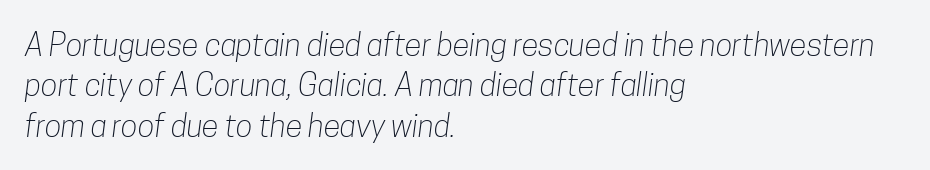
The image shows 31 px light, condensed sans-serif type; set left-aligned, normal line spacing (1.3x), normal letter spacing, not underlined; low stroke contrast and a medium x-height.
